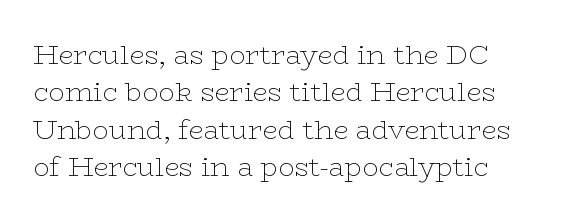
Interline gaps are of average width in this sample. Inter-character spacing is left at the font's built-in metrics. If you drew a line through each stem, it would be perfectly vertical. Words float on clear page, feet unadorned. Each line starts at the same left margin while the right side varies.
